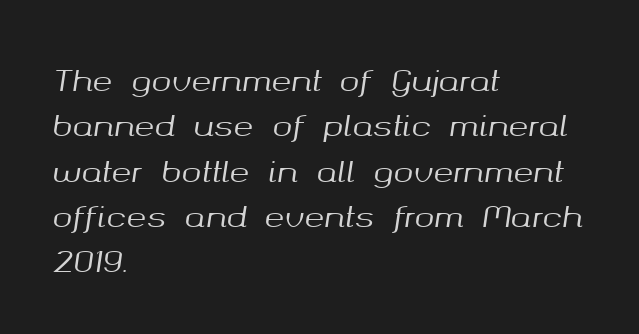
This sample uses an oblique cut, with every glyph tilted off the vertical. Interline gaps are of average width in this sample. The rendering keeps characters at their native spacing. Quick note: underline off. The rendering uses natural spacing where letterforms have individual widths.
